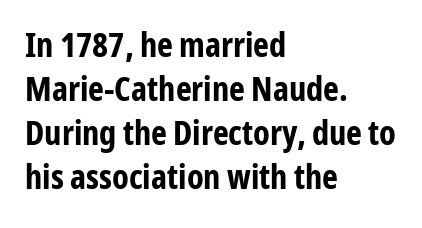
Q: Is the text bold? A: Yes.
Q: Is the text italic (slanted)? A: No, it is upright.
Q: Is the typeface a serif or a sans-serif typeface? A: Sans-serif.
Q: Is the text underlined? A: No.
Q: How is the paragraph aligned? A: Left-aligned.
Q: Is the spacing between letters normal or unusually wide? A: Normal.
Q: Is the spacing between lines tight, normal or loose? A: Normal.
Q: Width (condensed, normal, or wide)? A: Condensed.
Q: Stroke contrast? A: Low.
Q: x-height? A: Medium.
Q: Monospaced? A: No.
